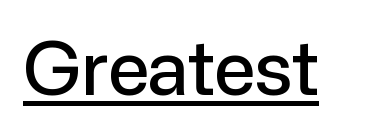
{"serif": "no", "italic": "no", "width": "normal", "stroke_contrast": "low", "x_height": "medium", "monospaced": "no", "underline": "yes", "letter_spacing": "normal", "letter_spacing_em": 0.0, "glyph_px": 74}
